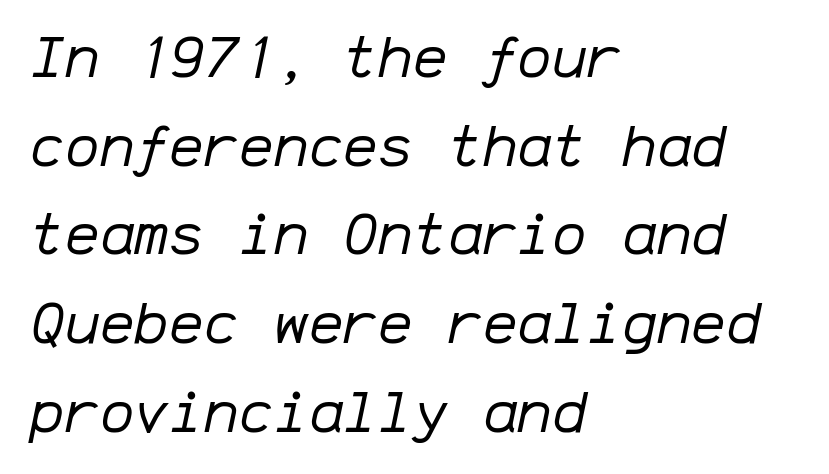
Only glyphs here, with clear space below each row. The strokes carry an ordinary text weight at most. The typesetter chose a ragged-right arrangement here. Every character here occupies the same horizontal width, giving the sample a typewriter-like rhythm. This sample keeps an unexceptional amount of space between lines.
